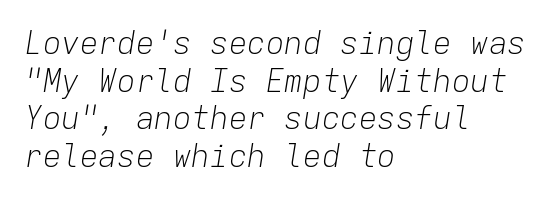
{"italic": "yes", "lean": "right", "slant_degrees": 9, "bold": "no", "weight": "light", "width": "normal", "stroke_contrast": "low", "x_height": "medium", "monospaced": "yes", "underline": "no", "align": "left", "line_spacing_ratio": 1.21, "letter_spacing": "normal", "letter_spacing_em": 0.0, "glyph_px": 31}
